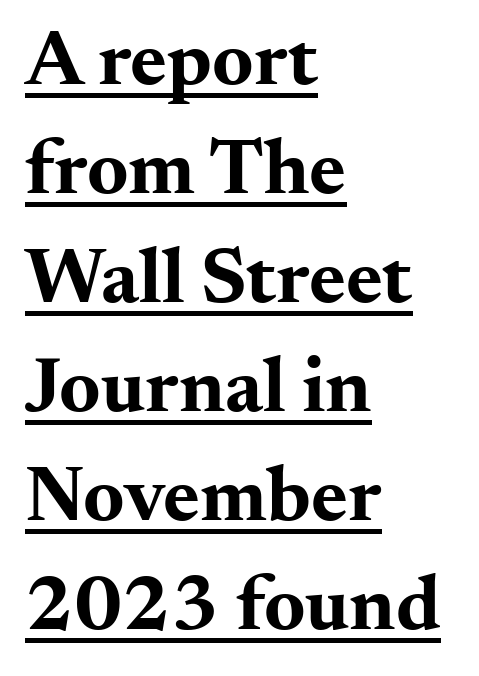
Q: Is the text bold? A: Yes.
Q: Is the text italic (slanted)? A: No, it is upright.
Q: Is the typeface a serif or a sans-serif typeface? A: Serif.
Q: Is the text underlined? A: Yes.
Q: How is the paragraph aligned? A: Left-aligned.
Q: Is the spacing between letters normal or unusually wide? A: Normal.
Q: Is the spacing between lines tight, normal or loose? A: Normal.
Q: Width (condensed, normal, or wide)? A: Wide.
Q: Stroke contrast? A: Medium.
Q: x-height? A: Small.
Q: Monospaced? A: No.
